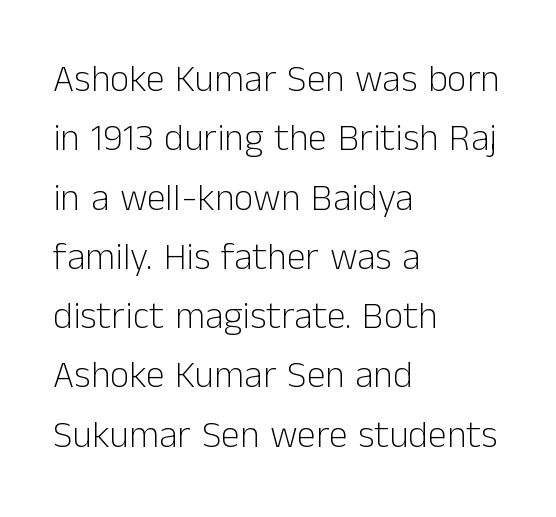
Descender tails drop into unmarked territory. Does extra space separate the letters? No, they use regular spacing. Character widths vary here, with narrow letters taking less room than wide ones. This is roman type, the default non-slanted kind.
